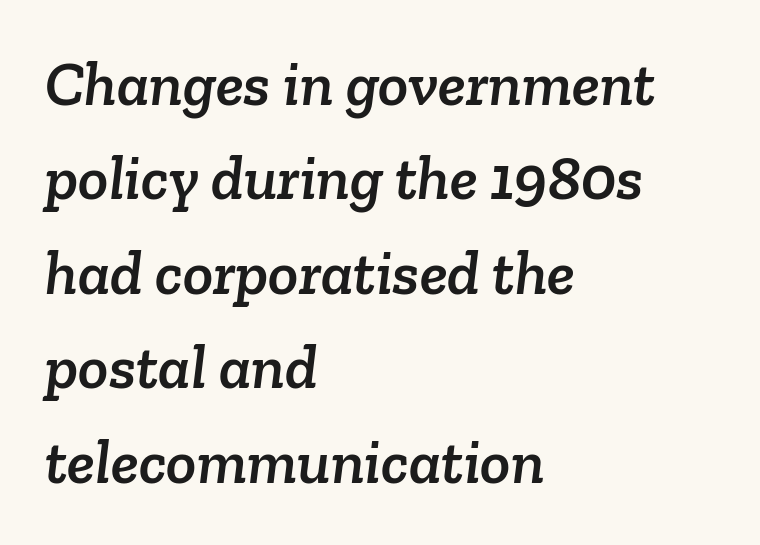
Here the designer chose a conventional face with non-uniform glyph widths. Reading down the block, your eye returns to a fixed left position each line. Nobody drew a line under any word here. Summary of vertical rhythm: regular, with standard interline spacing.
